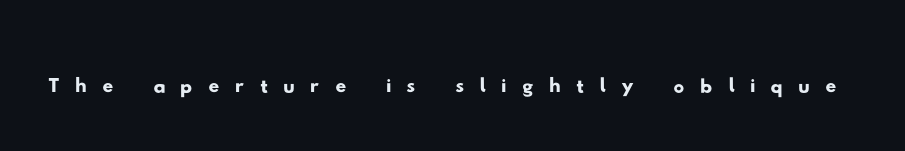
Q: Is the typeface a serif or a sans-serif typeface? A: Sans-serif.
Q: Is the text underlined? A: No.
Q: Is the spacing between letters normal or unusually wide? A: Unusually wide.
Q: Width (condensed, normal, or wide)? A: Wide.
Q: Stroke contrast? A: Low.
Q: x-height? A: Small.
Q: Monospaced? A: No.
